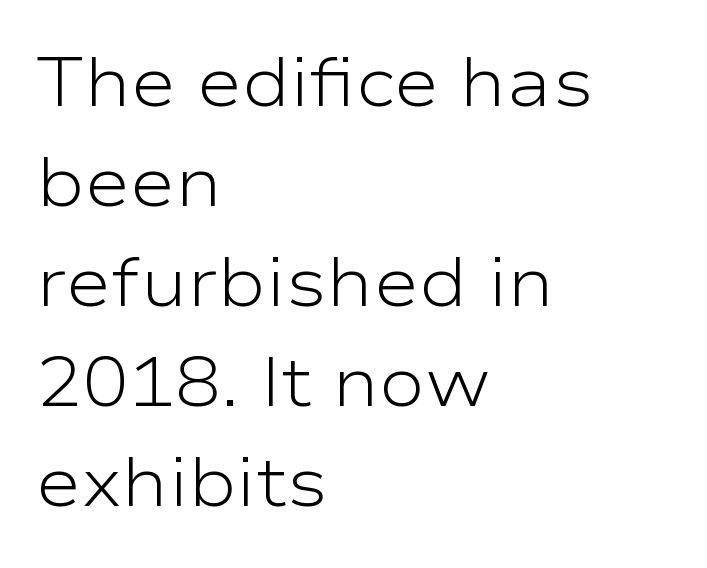
{"serif": "no", "italic": "no", "bold": "no", "weight": "light", "width": "wide", "stroke_contrast": "low", "x_height": "medium", "monospaced": "no", "underline": "no", "align": "left", "line_spacing": "normal", "line_spacing_ratio": 1.45, "letter_spacing": "normal", "letter_spacing_em": 0.0, "glyph_px": 69}
